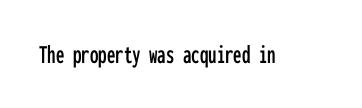
Q: Is the text italic (slanted)? A: No, it is upright.
Q: Is the text underlined? A: No.
Q: Is the spacing between letters normal or unusually wide? A: Normal.
